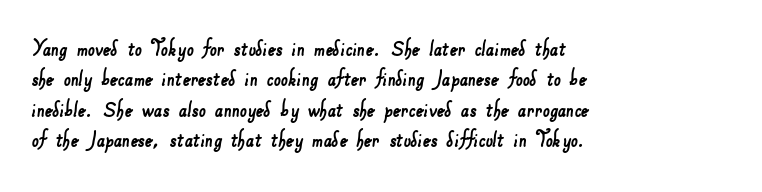
{"underline": "no", "align": "left", "line_spacing_ratio": 1.22, "letter_spacing": "normal", "letter_spacing_em": 0.0, "glyph_px": 25}
